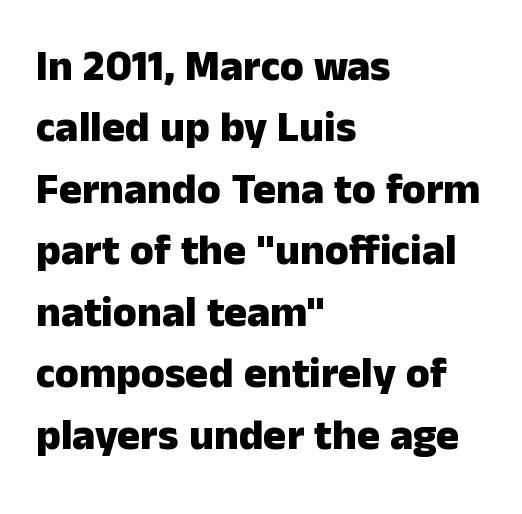
{"serif": "no", "italic": "no", "bold": "yes", "weight": "heavy", "width": "normal", "stroke_contrast": "low", "x_height": "medium", "monospaced": "no", "underline": "no", "align": "left", "line_spacing": "normal", "line_spacing_ratio": 1.43, "letter_spacing": "normal", "letter_spacing_em": 0.0, "glyph_px": 43}
